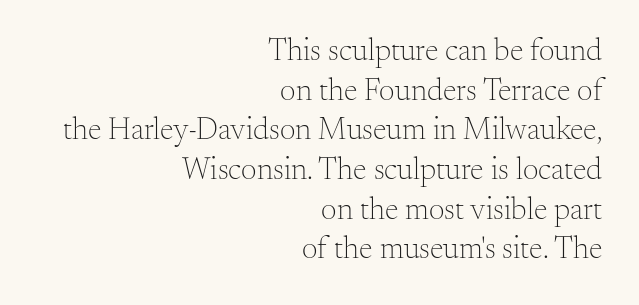
The image shows 31 px light serif type, upright; set right-aligned, normal line spacing (1.28x), normal letter spacing, not underlined; medium stroke contrast and a small x-height.
